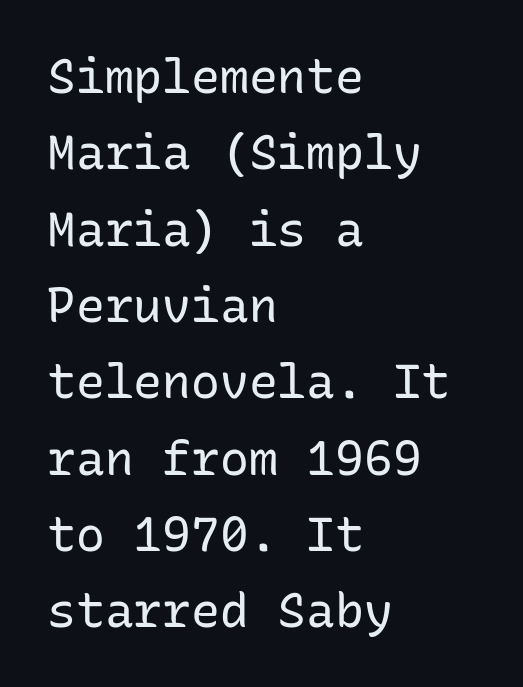
The image shows 48 px regular-weight sans-serif type, upright, monospaced; set left-aligned, normal line spacing (1.59x), normal letter spacing, not underlined; low stroke contrast and a medium x-height.
